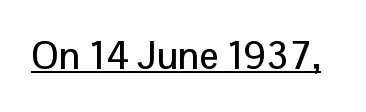
{"serif": "no", "italic": "no", "width": "normal", "stroke_contrast": "low", "x_height": "medium", "monospaced": "no", "underline": "yes", "letter_spacing": "normal", "letter_spacing_em": 0.0, "glyph_px": 38}
